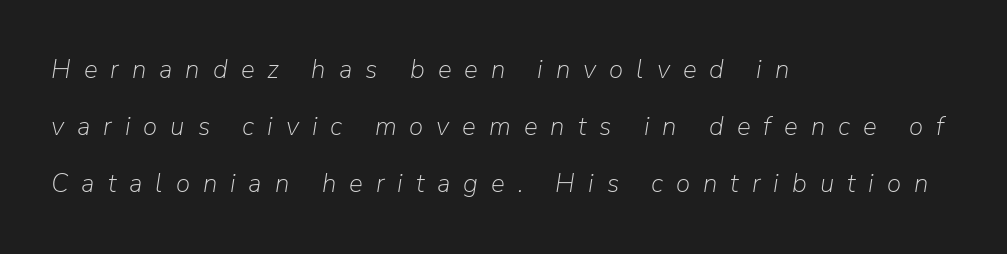
The compositor pushed each line to the left boundary. Each new line begins a long way beneath the previous one. The glyphs look as if they've been sheared to an angle. Nothing heavy about these letters — not bold at all. Each word looks stretched out because of the extra space between its letters. Glance below the letters and you will spot only blank space.
